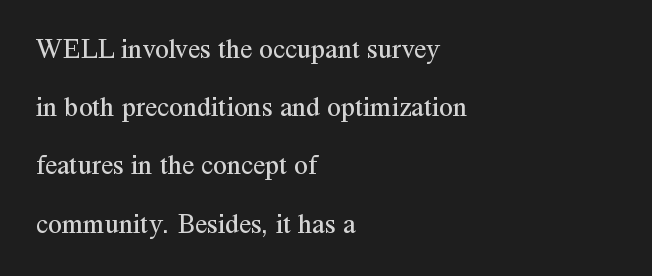
Q: Is the text bold? A: No.
Q: Is the text italic (slanted)? A: No, it is upright.
Q: Is the typeface a serif or a sans-serif typeface? A: Serif.
Q: Is the text underlined? A: No.
Q: How is the paragraph aligned? A: Left-aligned.
Q: Is the spacing between letters normal or unusually wide? A: Normal.
Q: Is the spacing between lines tight, normal or loose? A: Loose.
Q: Width (condensed, normal, or wide)? A: Normal.
Q: Stroke contrast? A: Medium.
Q: x-height? A: Medium.
Q: Monospaced? A: No.
